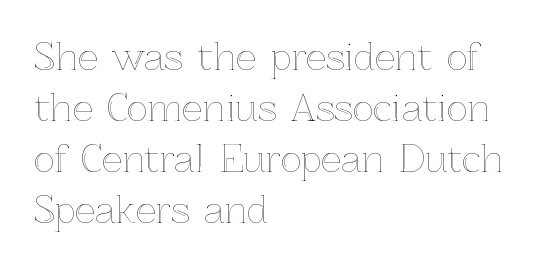
Tracking value appears to be zero — textbook default spacing. Italic? Not at all — the glyphs are vertical. Each row of text sits above clean, open space. Where is the straight margin? On the left. Quick note: interline space is typical. Character widths vary here, with narrow letters taking less room than wide ones.
